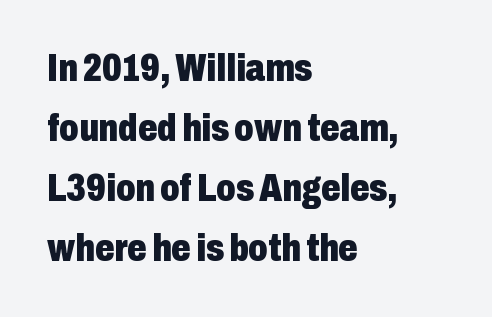
The image shows 38 px heavy, condensed sans-serif type, upright; set left-aligned, normal line spacing (1.58x), normal letter spacing, not underlined; low stroke contrast and a medium x-height.
